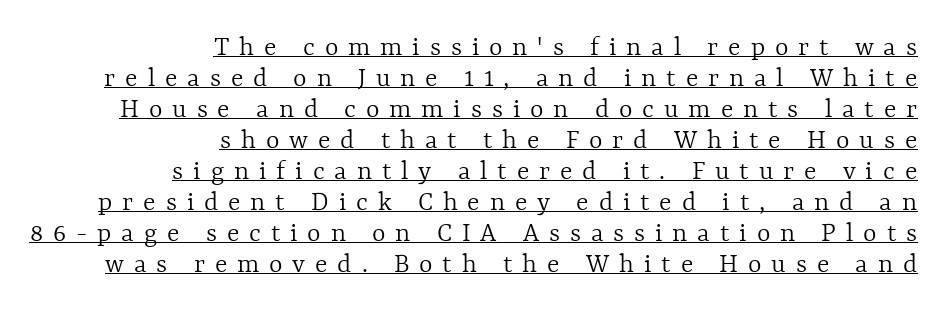
Q: Is the text bold? A: No.
Q: Is the text italic (slanted)? A: No, it is upright.
Q: Is the text underlined? A: Yes.
Q: How is the paragraph aligned? A: Right-aligned.
Q: Is the spacing between letters normal or unusually wide? A: Unusually wide.
Q: Is the spacing between lines tight, normal or loose? A: Tight.
Q: Width (condensed, normal, or wide)? A: Normal.
Q: x-height? A: Medium.
Q: Monospaced? A: No.
